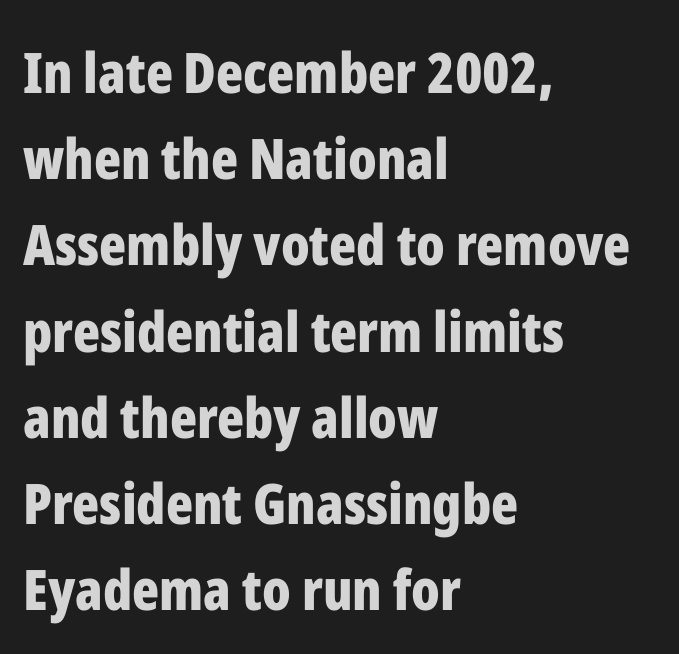
The image shows 56 px bold, condensed sans-serif type, upright; set left-aligned, normal line spacing (1.54x), normal letter spacing, not underlined; low stroke contrast and a medium x-height.
